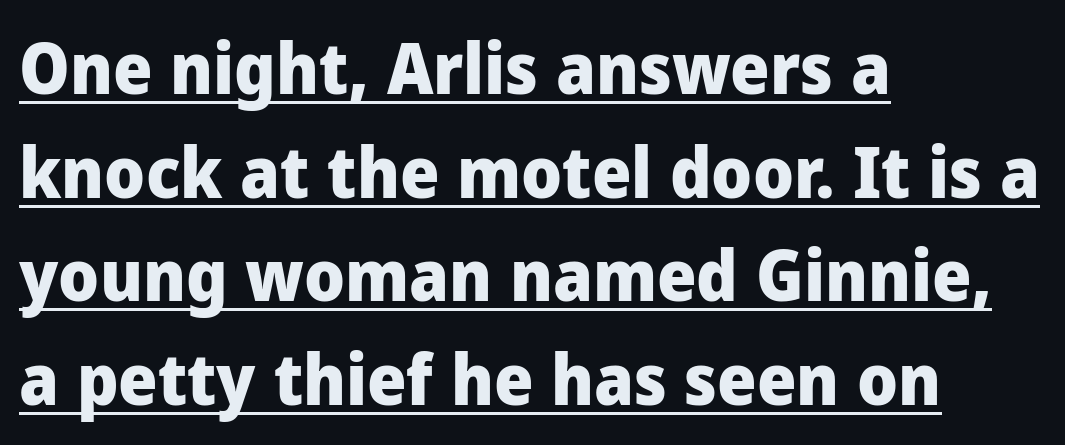
On the weight axis this lands at bold, roughly 700. Posture: straight, roman, zero tilt. The text block is weighted toward the left margin, trailing off unevenly rightward. I'd call this a sans setting — the letters go barefoot. This sample has the flowing, uneven cadence of proportional lettering. Each new line begins a customary step beneath the previous one.
